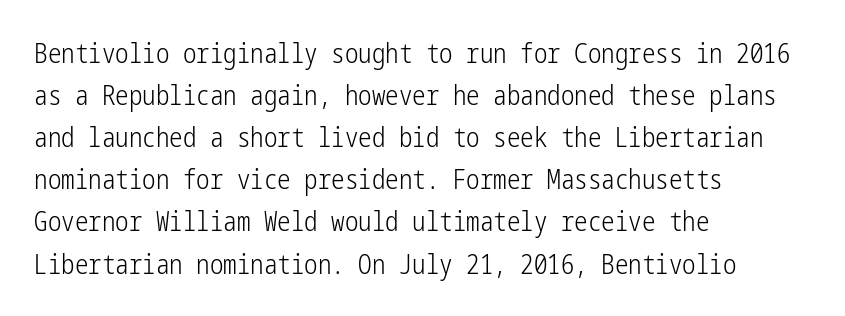
Each new line begins a customary step beneath the previous one. The passage shown is not underscored anywhere. Weight: not bold — regular or lighter. Nope, not italic — everything's standing straight. A classic flush-left, rag-right setting is used for this passage.
